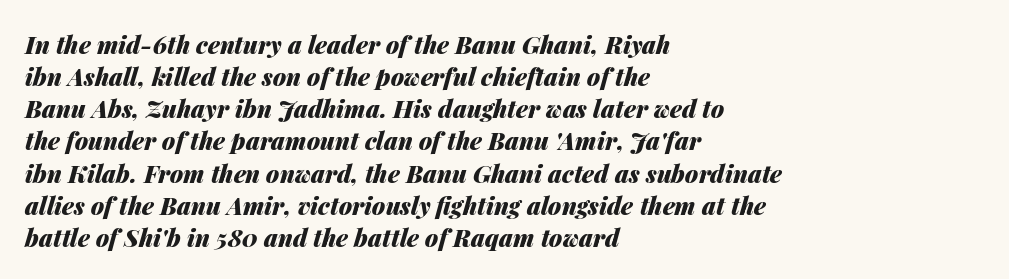
The image shows 24 px bold type, italic (leaning right); set left-aligned, normal line spacing (1.34x), normal letter spacing, not underlined.
